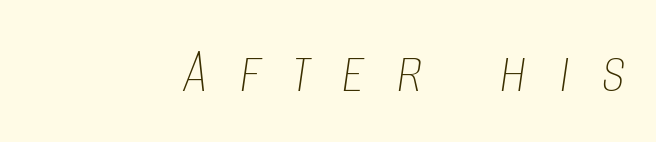
Q: Is the text bold? A: No.
Q: Is the text italic (slanted)? A: Yes, it leans right by about 8 degrees.
Q: Is the text underlined? A: No.
Q: How is the paragraph aligned? A: Right-aligned.
Q: Is the spacing between letters normal or unusually wide? A: Unusually wide.
Q: Width (condensed, normal, or wide)? A: Condensed.
Q: Stroke contrast? A: Low.
Q: x-height? A: Large.
Q: Monospaced? A: No.
